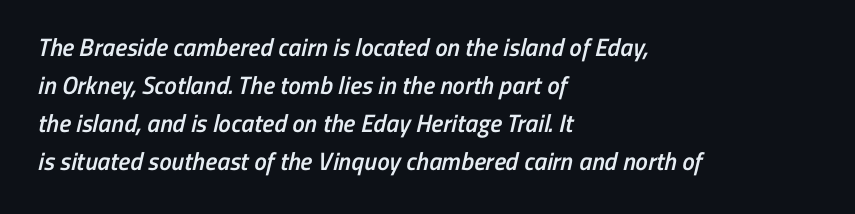
The sample has been set in demibold, a notch under bold. No word sits above an underline. Notice how descenders clear the ascenders below comfortably — that's standard leading. Layout note: lines flush left. Is the letter spacing exaggerated? No — it looks like the ordinary default.
